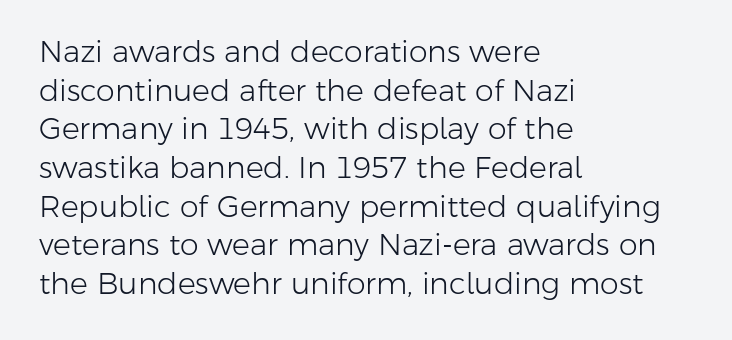
Here the designer chose a conventional face with non-uniform glyph widths. Plain, unruled lines of type. All the whitespace from short lines collects on the right. Note: no serifs on the glyphs. Characters follow at the spacing the type designer built in.
